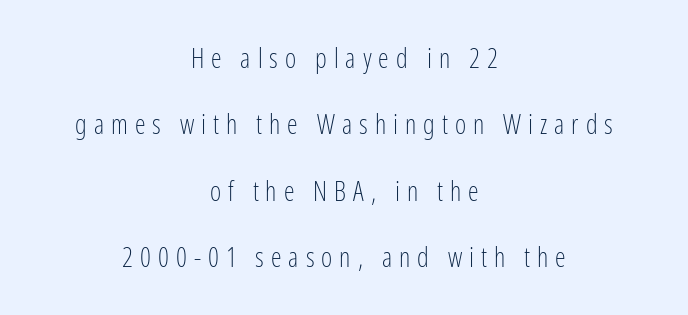
The image shows 27 px text type, upright; set centered, loose line spacing (2.46x), unusually wide letter spacing (+0.26 em), not underlined.
